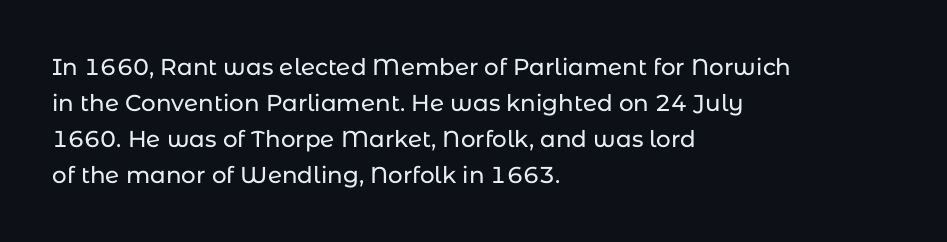
Q: Is the text italic (slanted)? A: No, it is upright.
Q: Is the text underlined? A: No.
Q: How is the paragraph aligned? A: Left-aligned.
Q: Is the spacing between letters normal or unusually wide? A: Normal.
Q: Is the spacing between lines tight, normal or loose? A: Normal.
